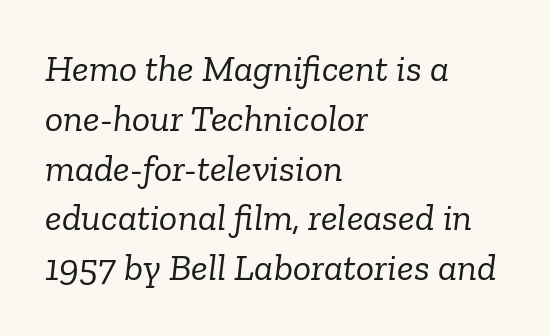
The image shows 38 px light serif type, italic (leaning right); set left-aligned, normal line spacing (1.31x), normal letter spacing, not underlined; low stroke contrast and a medium x-height.
